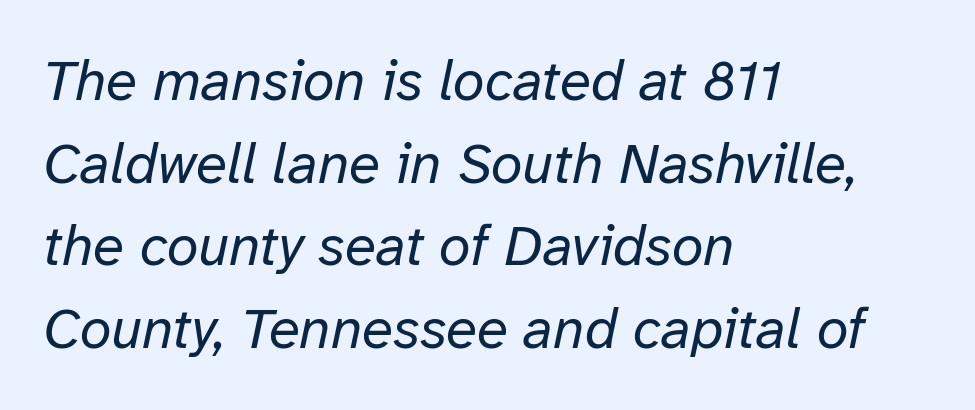
The image shows 57 px regular-weight type, italic (leaning right); set left-aligned, normal line spacing (1.45x), normal letter spacing, not underlined; low stroke contrast and a medium x-height.
